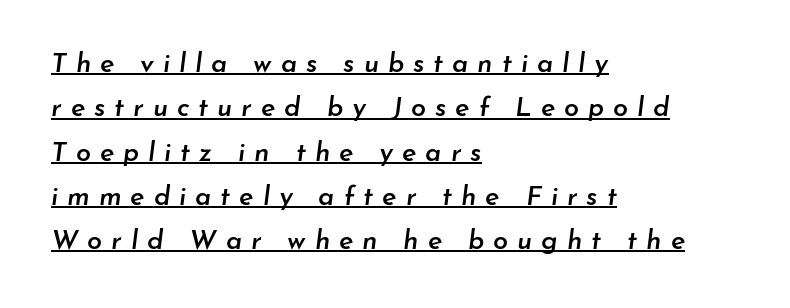
The image shows 27 px text type, italic (leaning right); set left-aligned, normal line spacing (1.64x), unusually wide letter spacing (+0.33 em), underlined.
